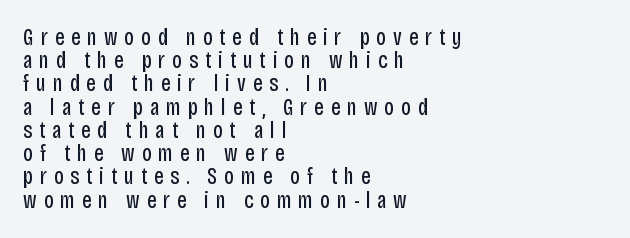
The paragraph has a hard left edge and a soft right edge. Weight: regular or lighter. In terms of leading, this rendering errs on the cramped side. Each word looks stretched out because of the extra space between its letters. Upright lettering throughout.
